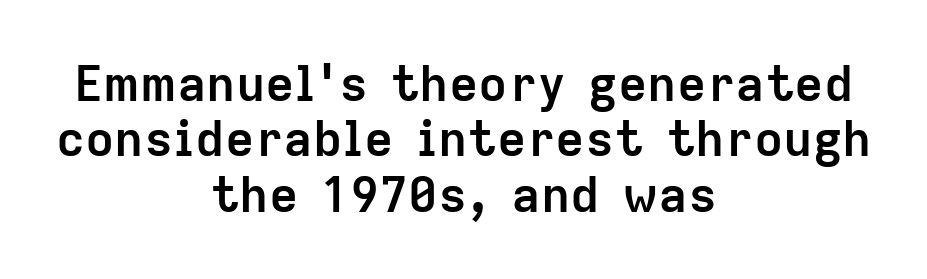
Q: Is the text bold? A: Yes.
Q: Is the text italic (slanted)? A: No, it is upright.
Q: Is the typeface a serif or a sans-serif typeface? A: Sans-serif.
Q: Is the text underlined? A: No.
Q: How is the paragraph aligned? A: Centered.
Q: Is the spacing between letters normal or unusually wide? A: Normal.
Q: Is the spacing between lines tight, normal or loose? A: Tight.
Q: Width (condensed, normal, or wide)? A: Normal.
Q: Stroke contrast? A: Low.
Q: x-height? A: Medium.
Q: Monospaced? A: No.
